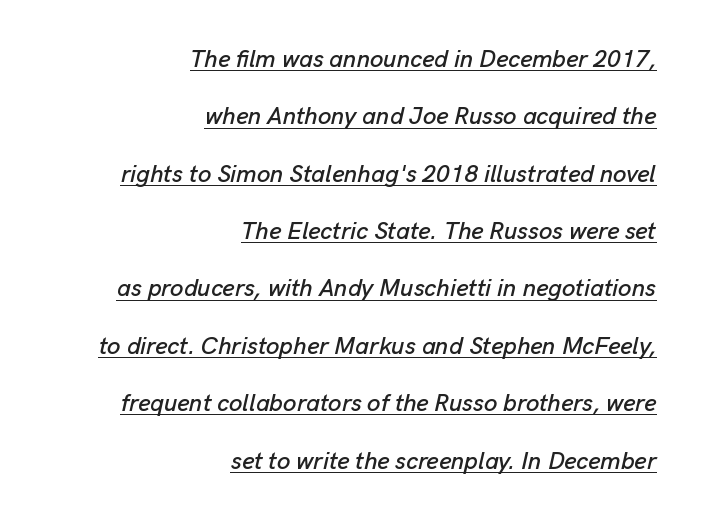
{"italic": "yes", "lean": "right", "slant_degrees": 13, "underline": "yes", "align": "right", "line_spacing": "loose", "line_spacing_ratio": 2.39, "letter_spacing": "normal", "letter_spacing_em": 0.0, "glyph_px": 24}
